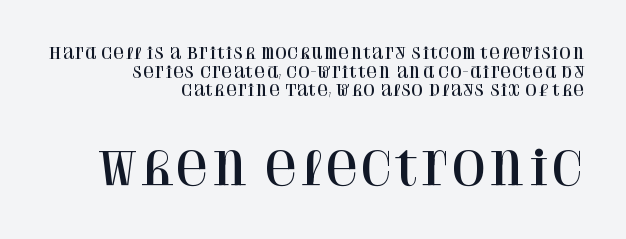
{"serif": "yes", "italic": "no", "width": "normal", "stroke_contrast": "high", "x_height": "large", "monospaced": "no", "underline": "no", "align": "right", "line_spacing": "normal", "line_spacing_ratio": 1.25, "letter_spacing": "normal", "letter_spacing_em": 0.0, "larger_block": "second", "size_ratio": 3.0, "glyph_px": 45}
